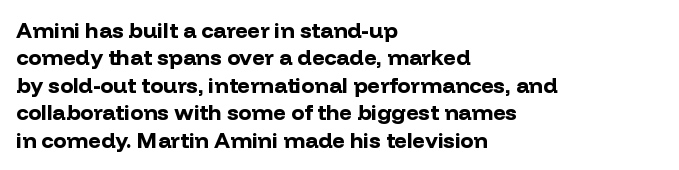
Q: Is the text bold? A: Yes.
Q: Is the text italic (slanted)? A: No, it is upright.
Q: Is the text underlined? A: No.
Q: How is the paragraph aligned? A: Left-aligned.
Q: Is the spacing between letters normal or unusually wide? A: Normal.
Q: Is the spacing between lines tight, normal or loose? A: Normal.
